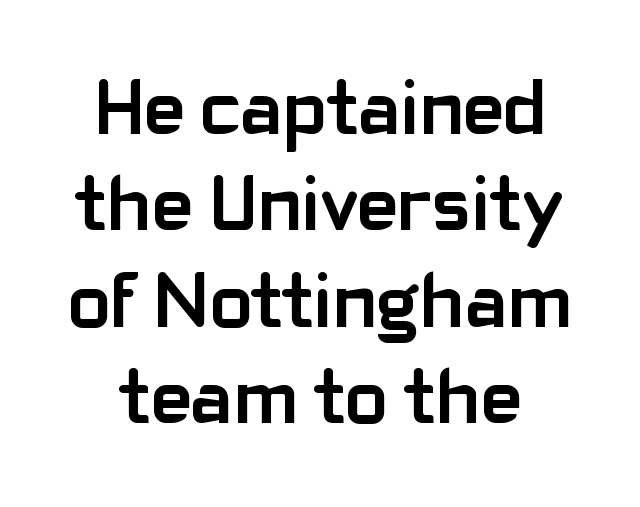
{"serif": "no", "italic": "no", "bold": "yes", "weight": "semibold", "width": "normal", "stroke_contrast": "low", "x_height": "medium", "monospaced": "no", "underline": "no", "line_spacing_ratio": 1.22, "letter_spacing": "normal", "letter_spacing_em": 0.0, "glyph_px": 79}
